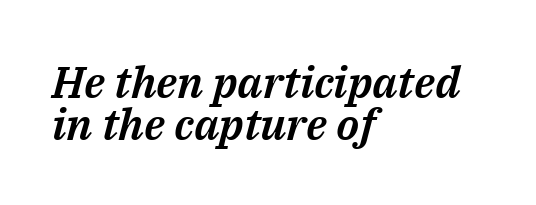
The image shows 44 px text type, italic (leaning right); set left-aligned, tight line spacing (0.95x), normal letter spacing, not underlined; medium stroke contrast and a medium x-height.
